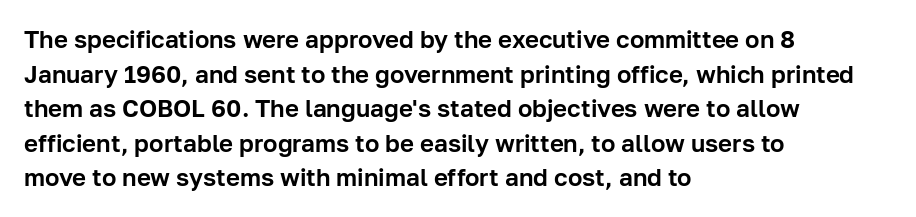
The image shows 24 px text type, upright; set left-aligned, normal line spacing (1.44x), normal letter spacing, not underlined.
